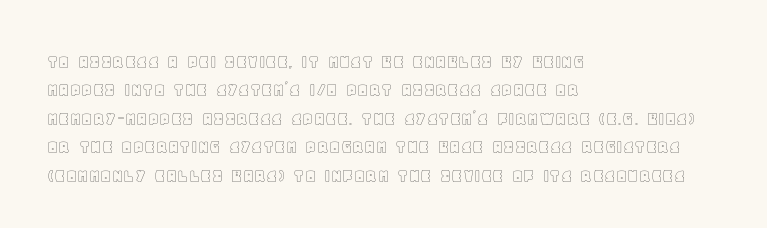
{"italic": "no", "underline": "no", "align": "left", "line_spacing": "normal", "line_spacing_ratio": 1.42, "letter_spacing": "normal", "letter_spacing_em": 0.0, "glyph_px": 20}
